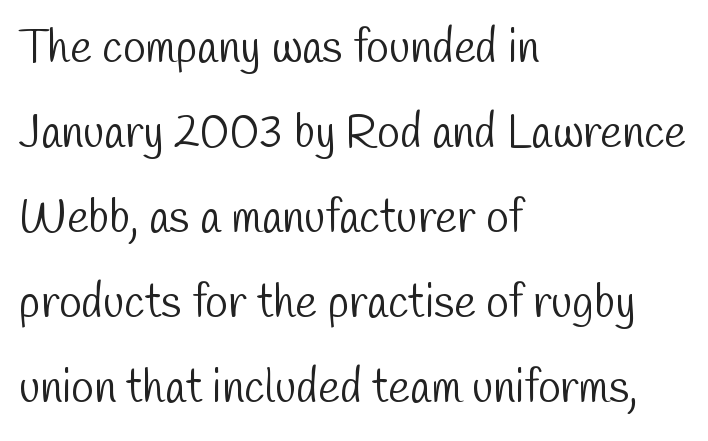
Q: Is the text bold? A: No.
Q: Is the typeface a serif or a sans-serif typeface? A: Sans-serif.
Q: Is the text underlined? A: No.
Q: How is the paragraph aligned? A: Left-aligned.
Q: Is the spacing between letters normal or unusually wide? A: Normal.
Q: Width (condensed, normal, or wide)? A: Condensed.
Q: Stroke contrast? A: Low.
Q: x-height? A: Medium.
Q: Monospaced? A: No.
